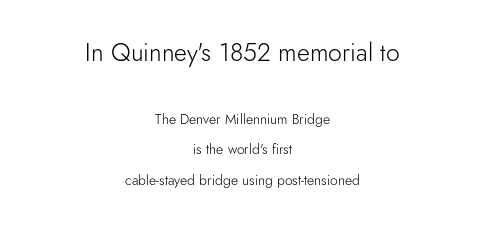
Q: Is the text bold? A: No.
Q: Is the text italic (slanted)? A: No, it is upright.
Q: Is the text underlined? A: No.
Q: How is the paragraph aligned? A: Centered.
Q: Is the spacing between letters normal or unusually wide? A: Normal.
Q: Is the spacing between lines tight, normal or loose? A: Loose.
Q: Which block of text is set in a larger size, the first (top) or the second (bottom)? A: The first (top) one.
